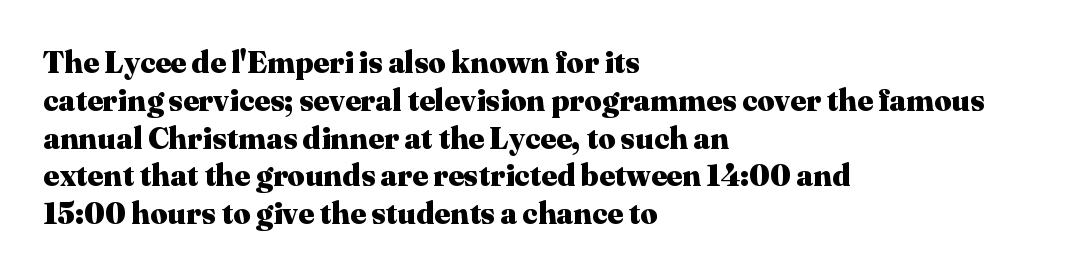
Line beginnings align vertically; line endings do not. No extra tracking has been applied to these lines. Notice how the stems are strictly vertical — no italics here. Spacing verdict: proportional, widths tailored to each character. The space between consecutive lines is moderate.
